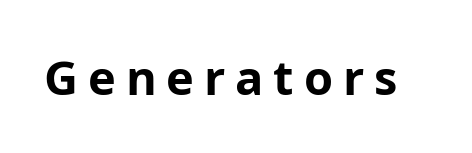
Q: Is the text bold? A: Yes.
Q: Is the text italic (slanted)? A: No, it is upright.
Q: Is the typeface a serif or a sans-serif typeface? A: Sans-serif.
Q: Is the text underlined? A: No.
Q: Is the spacing between letters normal or unusually wide? A: Unusually wide.
Q: Width (condensed, normal, or wide)? A: Normal.
Q: Stroke contrast? A: Low.
Q: x-height? A: Medium.
Q: Monospaced? A: No.
